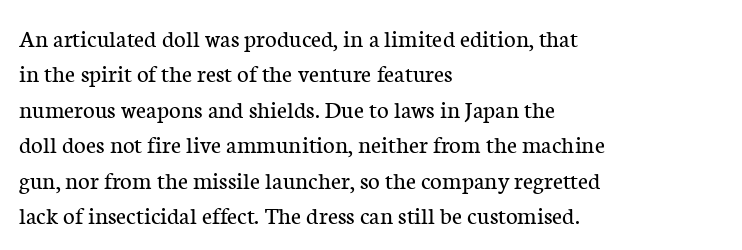
{"italic": "no", "bold": "no", "underline": "no", "align": "left", "line_spacing": "normal", "line_spacing_ratio": 1.42, "letter_spacing": "normal", "letter_spacing_em": 0.0, "glyph_px": 25}
